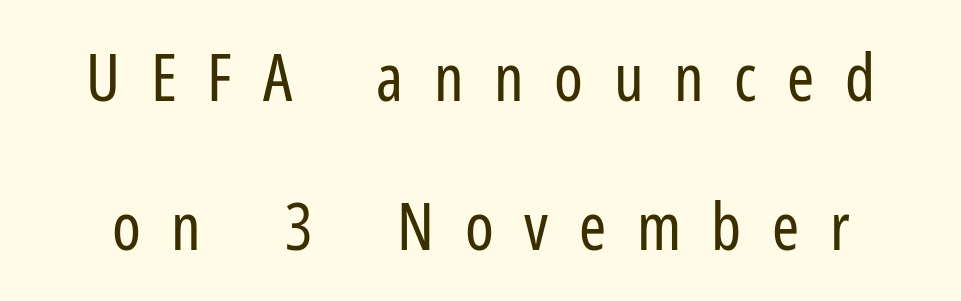
The image shows 65 px regular-weight, condensed sans-serif type, upright; set loose line spacing (2.29x), unusually wide letter spacing (+0.47 em), not underlined; low stroke contrast and a medium x-height.
